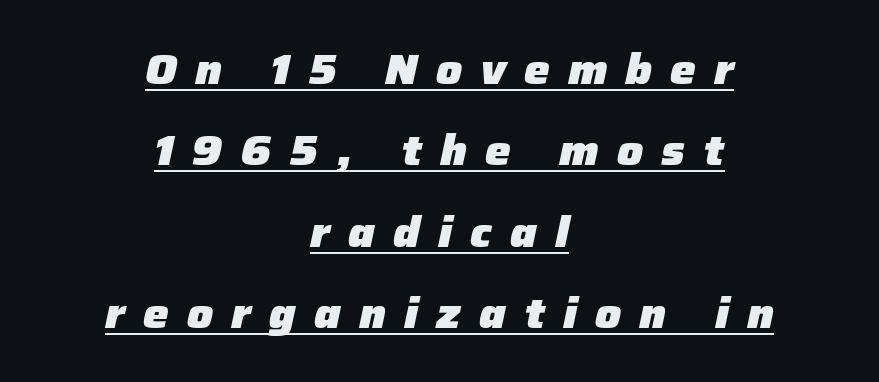
Compared with typical body copy, the letter spacing here is much looser. This rendering features underlined lettering. The font is running at its bold setting. The passage shown is typed in a proportional face where columns would drift. This is oblique type, the kind used for emphasis or titles. Teacher's note: observe the equal gaps on both sides — that is centered alignment.
